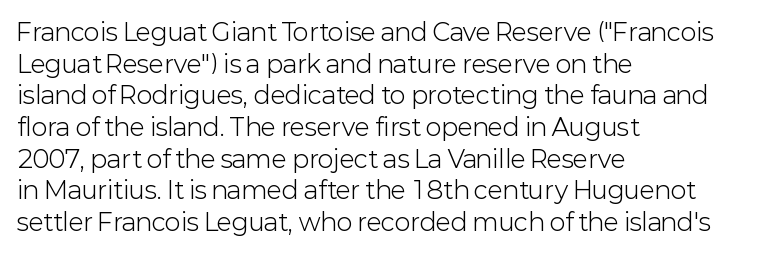
{"italic": "no", "bold": "no", "underline": "no", "align": "left", "line_spacing": "normal", "line_spacing_ratio": 1.32, "letter_spacing": "normal", "letter_spacing_em": 0.0, "glyph_px": 24}
